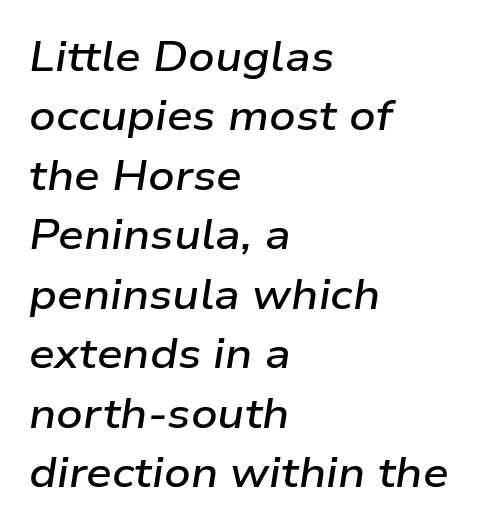
The image shows 41 px semibold, wide type, italic (leaning right); set left-aligned, normal line spacing (1.45x), normal letter spacing, not underlined; low stroke contrast and a medium x-height.
